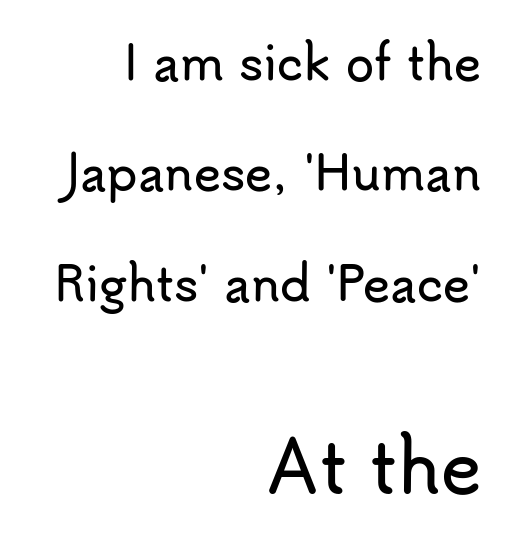
{"serif": "no", "italic": "no", "width": "normal", "stroke_contrast": "low", "x_height": "small", "monospaced": "no", "underline": "no", "align": "right", "line_spacing": "loose", "line_spacing_ratio": 2.4, "letter_spacing": "normal", "letter_spacing_em": 0.0, "larger_block": "second", "size_ratio": 1.5, "glyph_px": 69}
